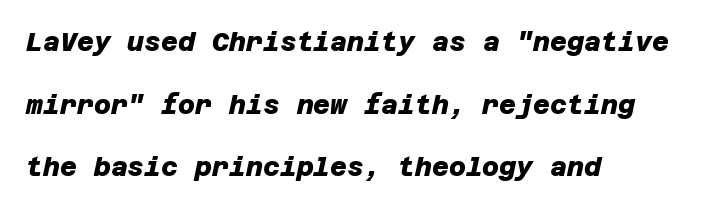
Q: Is the text bold? A: Yes.
Q: Is the text underlined? A: No.
Q: How is the paragraph aligned? A: Left-aligned.
Q: Is the spacing between letters normal or unusually wide? A: Normal.
Q: Is the spacing between lines tight, normal or loose? A: Loose.
